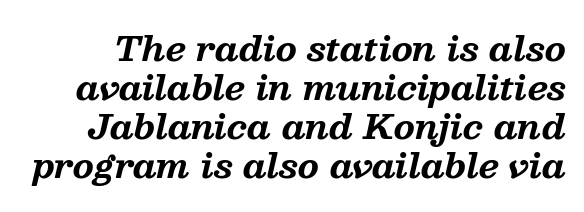
{"serif": "yes", "italic": "yes", "lean": "right", "slant_degrees": 13, "bold": "yes", "weight": "bold", "width": "normal", "stroke_contrast": "medium", "x_height": "medium", "monospaced": "no", "underline": "no", "line_spacing": "tight", "line_spacing_ratio": 1.15, "letter_spacing": "normal", "letter_spacing_em": 0.0, "glyph_px": 34}
